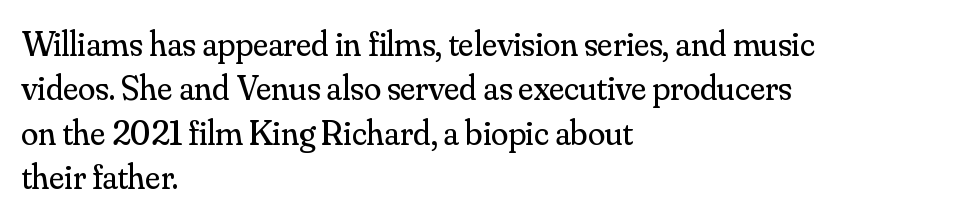
The rendering uses natural spacing where letterforms have individual widths. Successive baselines arrive at the customary interval. The text was rendered using a seriffed face with decorative stroke endings. These lines keep a tight, regular rhythm from letter to letter. The area under the type is left untouched.
